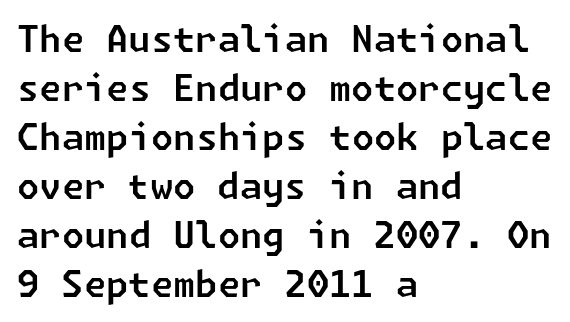
{"serif": "no", "width": "normal", "stroke_contrast": "low", "x_height": "medium", "underline": "no", "align": "left", "line_spacing": "normal", "line_spacing_ratio": 1.36, "letter_spacing": "normal", "letter_spacing_em": 0.0, "glyph_px": 36}
